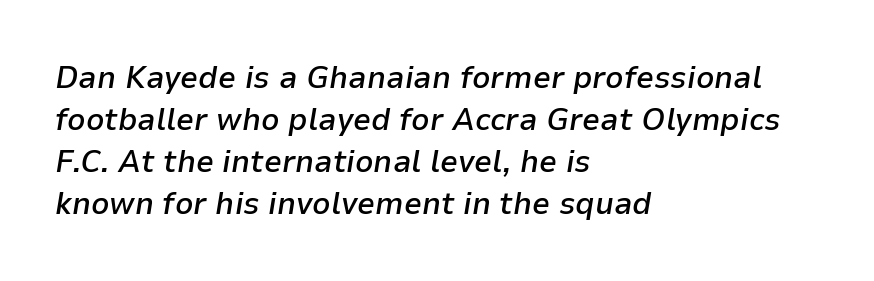
The letters advance in unequal steps, a hallmark of proportional type. Words appear dense and cohesive because spacing is normal. If you measured baseline to baseline, you'd find a middling distance. Would a proofreader flag this as italicized? Yes. Caption: multi-line text, flush left, ragged right. Nobody drew a line under any word here.
